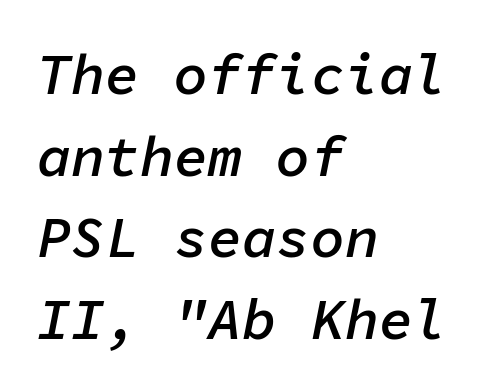
Spacing verdict: monospaced, one width for all characters. The rag falls on the right side of this text block. The glyphs are unaccompanied by any horizontal stroke below them. The tracking reads as untouched default to a designer's eye. Emphasis-style slanted type is in use.
